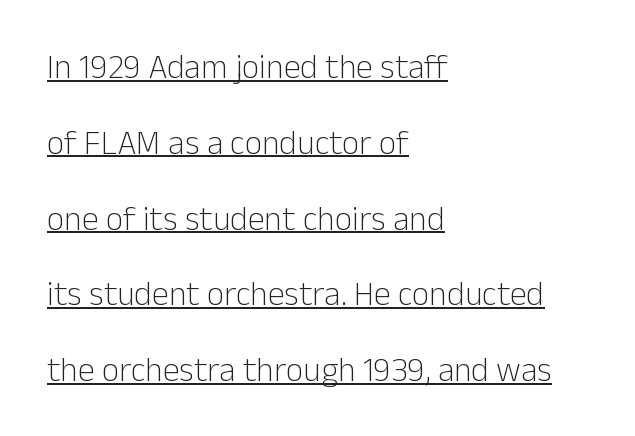
The image shows 34 px light sans-serif type, upright; set left-aligned, loose line spacing (2.23x), normal letter spacing, underlined; low stroke contrast and a medium x-height.
